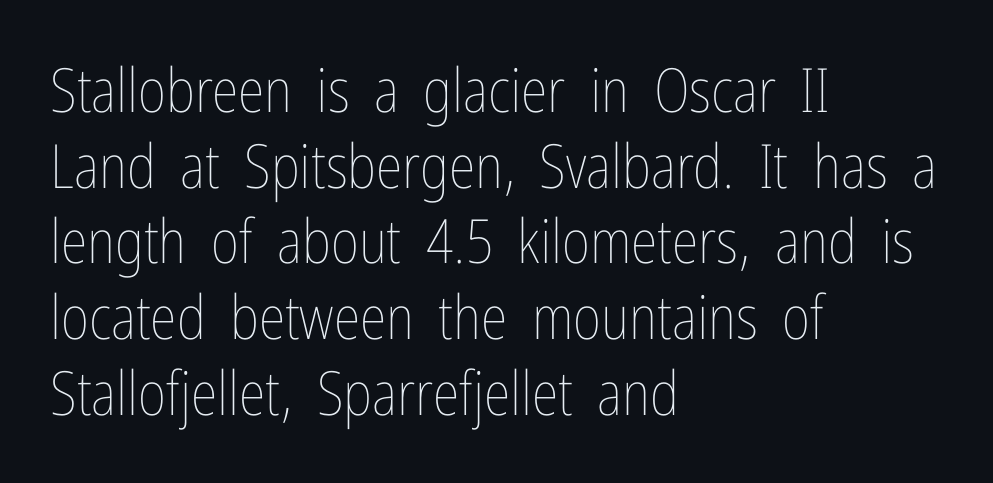
{"italic": "no", "bold": "no", "weight": "thin", "width": "condensed", "stroke_contrast": "low", "x_height": "medium", "monospaced": "no", "underline": "no", "align": "left", "line_spacing_ratio": 1.24, "letter_spacing": "normal", "letter_spacing_em": 0.0, "glyph_px": 61}
